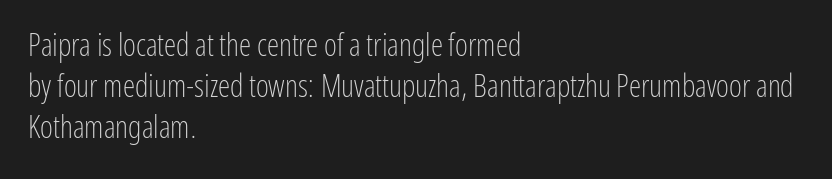
This is sans-serif lettering, the kind often seen on screens and signage. Each line starts at the same left margin while the right side varies. The string is rendered with underlining switched off. The strokes carry an ordinary text weight at most.
